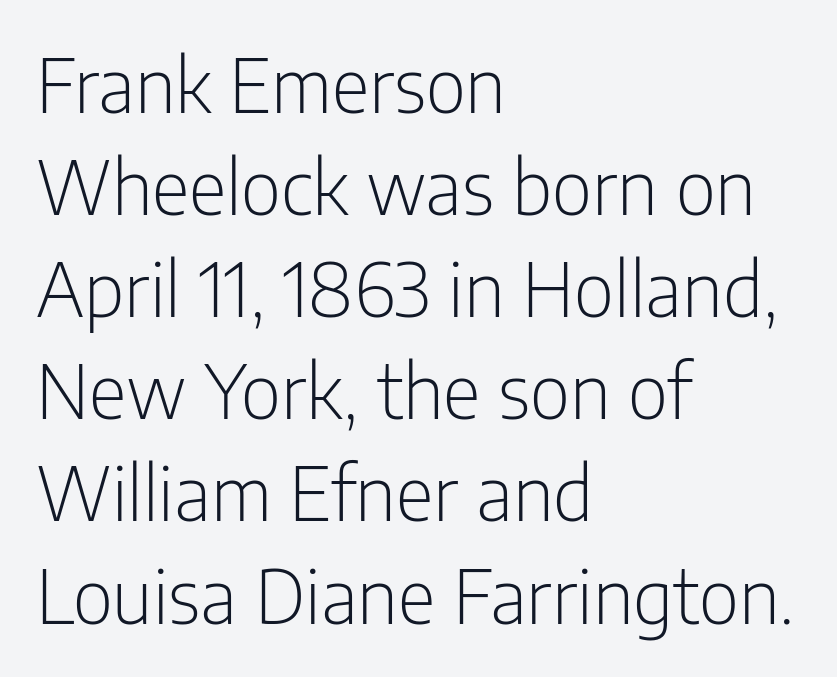
Q: Is the text bold? A: No.
Q: Is the text italic (slanted)? A: No, it is upright.
Q: Is the typeface a serif or a sans-serif typeface? A: Sans-serif.
Q: Is the text underlined? A: No.
Q: How is the paragraph aligned? A: Left-aligned.
Q: Is the spacing between letters normal or unusually wide? A: Normal.
Q: Is the spacing between lines tight, normal or loose? A: Normal.
Q: Width (condensed, normal, or wide)? A: Condensed.
Q: Stroke contrast? A: Low.
Q: x-height? A: Medium.
Q: Monospaced? A: No.
